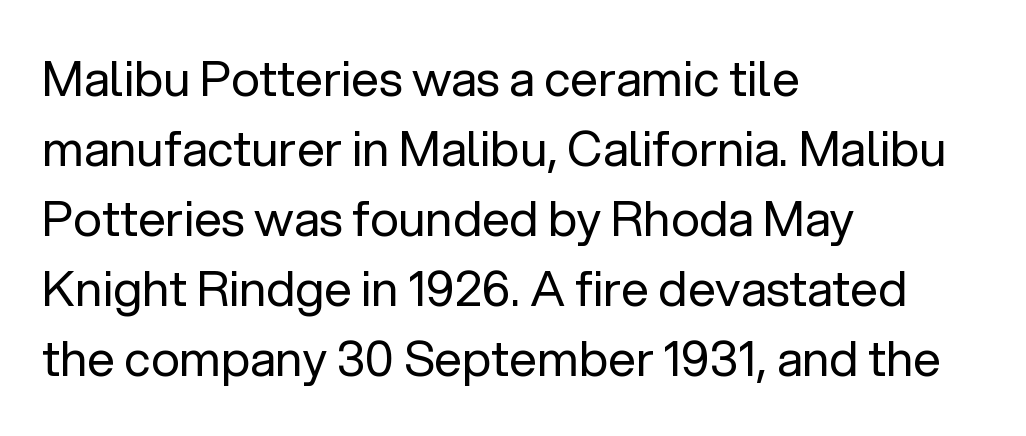
This block has exactly the height ordinary leading produces. The lettering holds an erect, upright posture throughout. The cut favours lightness, reaching ordinary text weight at its darkest. Each line starts at the same left margin while the right side varies. This sample has the flowing, uneven cadence of proportional lettering.
